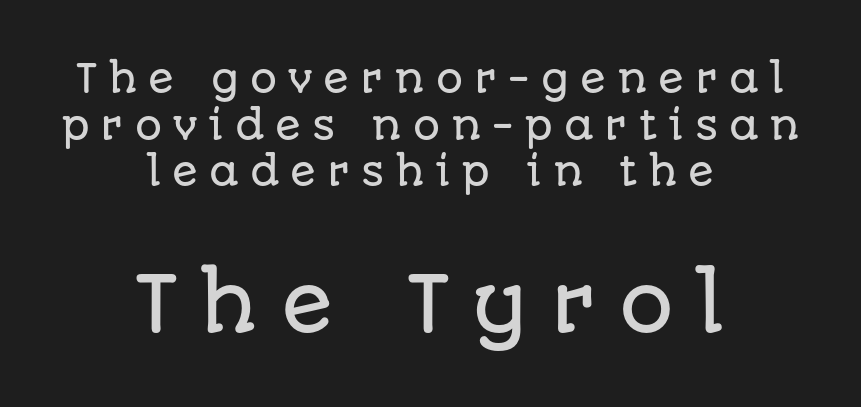
Q: Is the text italic (slanted)? A: No, it is upright.
Q: Is the typeface a serif or a sans-serif typeface? A: Sans-serif.
Q: Is the text underlined? A: No.
Q: How is the paragraph aligned? A: Centered.
Q: Is the spacing between letters normal or unusually wide? A: Unusually wide.
Q: Which block of text is set in a larger size, the first (top) or the second (bottom)? A: The second (bottom) one.
Q: Width (condensed, normal, or wide)? A: Normal.
Q: Stroke contrast? A: Low.
Q: x-height? A: Large.
Q: Monospaced? A: No.
